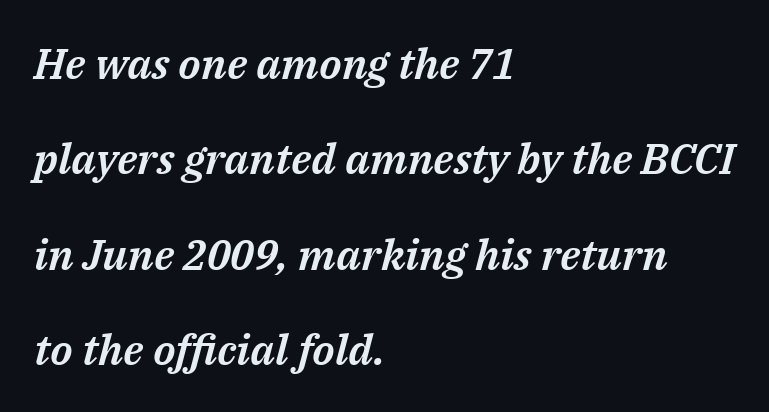
Widely set lines give the paragraph a tall, airy silhouette. A typesetter would mark this as italic. Does the copy run flush right? No — it runs flush left. This rendering leaves character spacing at its baseline value. Varying glyph widths throughout — classic text-font behaviour. The gap between lines stays unmarked.
